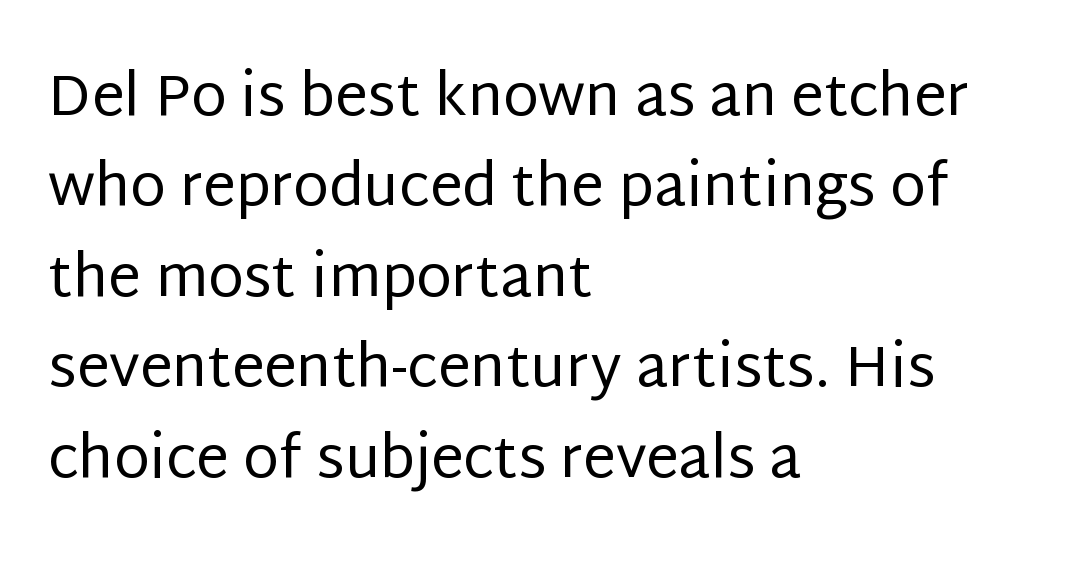
Q: Is the text bold? A: No.
Q: Is the text italic (slanted)? A: No, it is upright.
Q: Is the typeface a serif or a sans-serif typeface? A: Sans-serif.
Q: Is the text underlined? A: No.
Q: How is the paragraph aligned? A: Left-aligned.
Q: Is the spacing between letters normal or unusually wide? A: Normal.
Q: Is the spacing between lines tight, normal or loose? A: Normal.
Q: Width (condensed, normal, or wide)? A: Normal.
Q: Stroke contrast? A: Low.
Q: x-height? A: Large.
Q: Monospaced? A: No.
